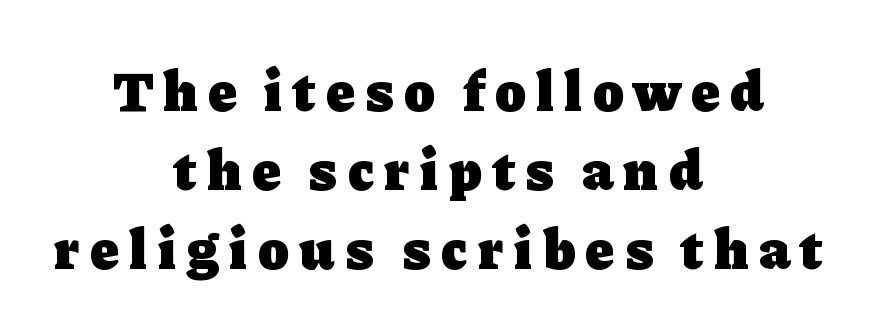
Compared with a flush-left layout, this one balances lines on the center instead. Typesetter's note: full bold, strokes at maximum text heaviness. Interline gaps are of average width in this sample. Old-style or modern, the face here clearly has serifs.
